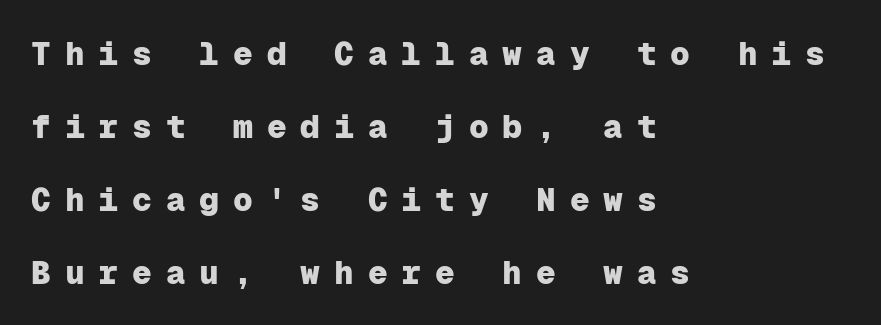
The passage shown is typed in a monospace face where columns stay perfectly aligned. Heavy, bold letterforms. Bare-footed words on every line. These lines stand farther apart than default settings would place them. Do the letters lean? They stand straight.
